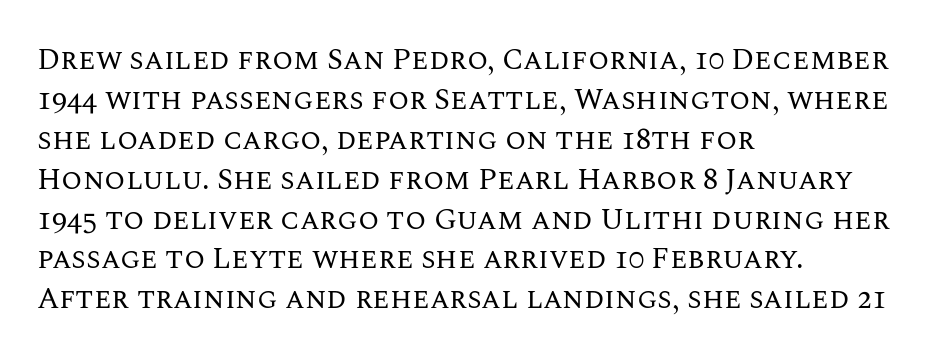
The image shows 30 px regular-weight type, upright; set left-aligned, normal line spacing (1.33x), normal letter spacing, not underlined; medium stroke contrast and a large x-height.
